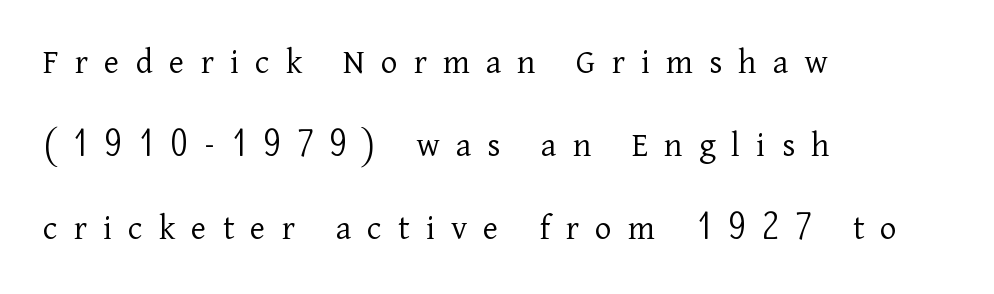
The letterforms sit at book weight or below. The lines are quadded left. The passage shown is typed in a proportional face where columns would drift. The letters are spread apart with noticeably loose tracking. The passage shown stacks its lines with a broad gap.
